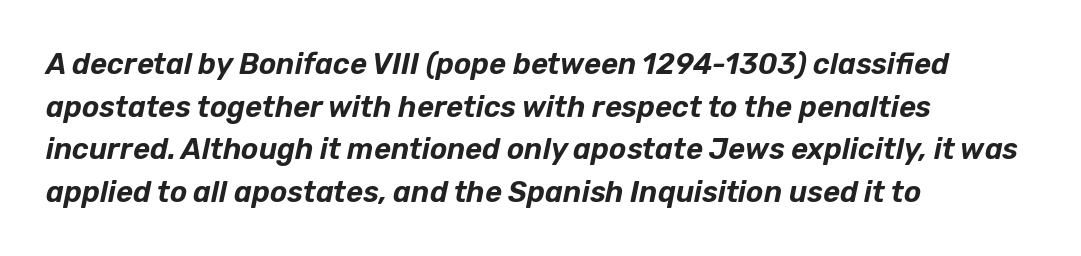
{"italic": "yes", "lean": "right", "slant_degrees": 12, "width": "normal", "stroke_contrast": "low", "x_height": "medium", "monospaced": "no", "underline": "no", "align": "left", "line_spacing": "normal", "line_spacing_ratio": 1.47, "letter_spacing": "normal", "letter_spacing_em": 0.0, "glyph_px": 29}
